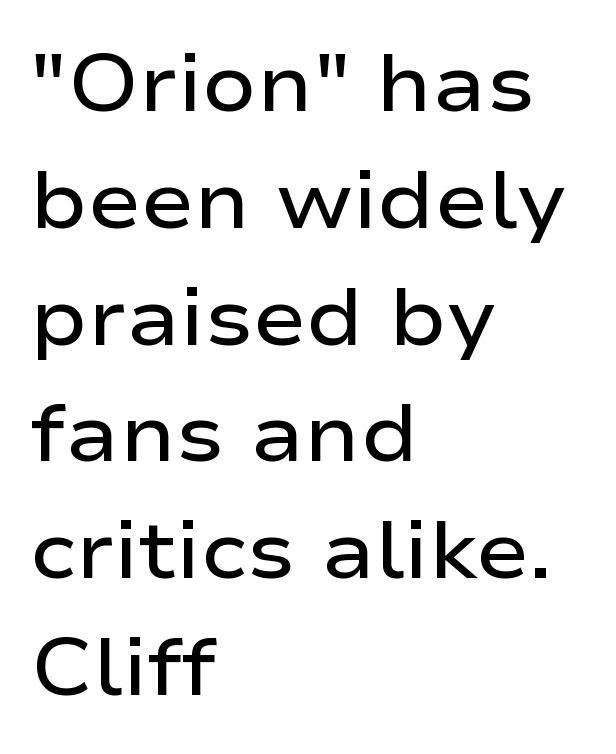
The image shows 80 px semibold, wide sans-serif type, upright; set left-aligned, normal line spacing (1.46x), normal letter spacing, not underlined; low stroke contrast and a medium x-height.
